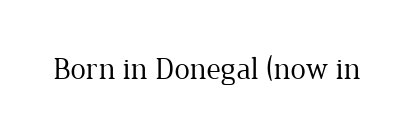
{"serif": "yes", "italic": "no", "bold": "no", "weight": "regular", "width": "normal", "stroke_contrast": "low", "x_height": "medium", "monospaced": "no", "underline": "no", "letter_spacing": "normal", "letter_spacing_em": 0.0, "glyph_px": 31}
